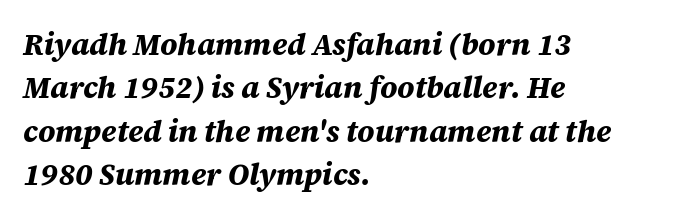
Q: Is the text bold? A: Yes.
Q: Is the text italic (slanted)? A: Yes, it leans right by about 12 degrees.
Q: Is the text underlined? A: No.
Q: How is the paragraph aligned? A: Left-aligned.
Q: Is the spacing between letters normal or unusually wide? A: Normal.
Q: Is the spacing between lines tight, normal or loose? A: Normal.
Q: Width (condensed, normal, or wide)? A: Normal.
Q: Stroke contrast? A: Medium.
Q: x-height? A: Large.
Q: Monospaced? A: No.
